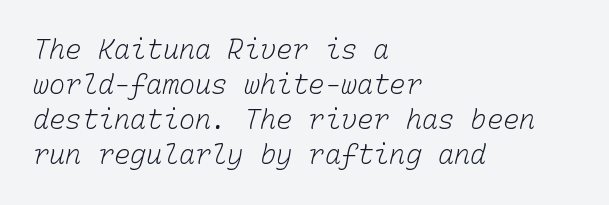
Leading: standard. Characters follow at the spacing the type designer built in. Where is the straight margin? On the left. A quiet, ordinary-to-light weight characterises the typeface. Decoration check: the copy has no underline.
